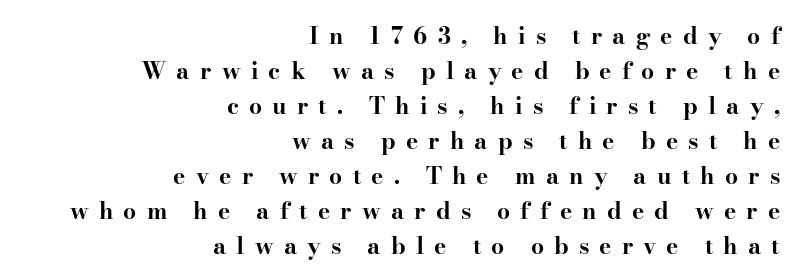
Q: Is the text bold? A: Yes.
Q: Is the text italic (slanted)? A: No, it is upright.
Q: Is the text underlined? A: No.
Q: How is the paragraph aligned? A: Right-aligned.
Q: Is the spacing between letters normal or unusually wide? A: Unusually wide.
Q: Is the spacing between lines tight, normal or loose? A: Normal.
